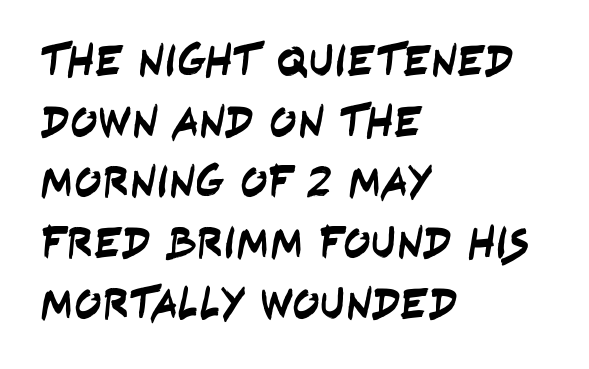
{"serif": "no", "width": "condensed", "stroke_contrast": "low", "x_height": "large", "monospaced": "no", "underline": "no", "align": "left", "line_spacing": "normal", "line_spacing_ratio": 1.35, "letter_spacing": "normal", "letter_spacing_em": 0.0, "glyph_px": 45}
